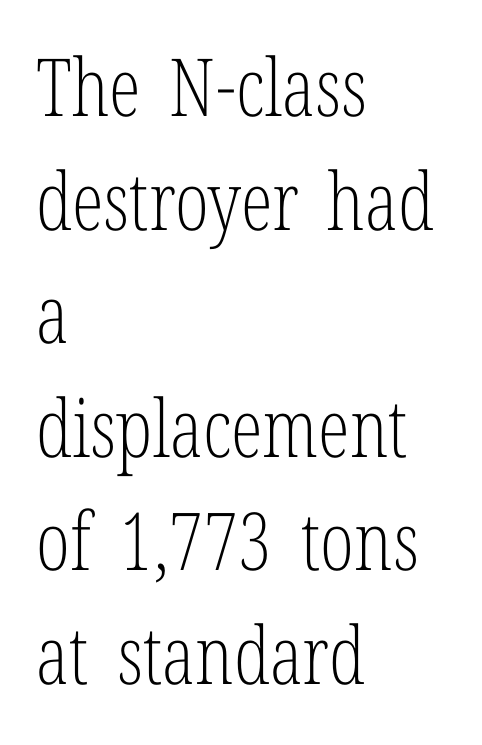
Q: Is the text bold? A: No.
Q: Is the text italic (slanted)? A: No, it is upright.
Q: Is the typeface a serif or a sans-serif typeface? A: Serif.
Q: Is the text underlined? A: No.
Q: How is the paragraph aligned? A: Left-aligned.
Q: Is the spacing between letters normal or unusually wide? A: Normal.
Q: Is the spacing between lines tight, normal or loose? A: Normal.
Q: Width (condensed, normal, or wide)? A: Condensed.
Q: Stroke contrast? A: Low.
Q: x-height? A: Medium.
Q: Monospaced? A: No.
